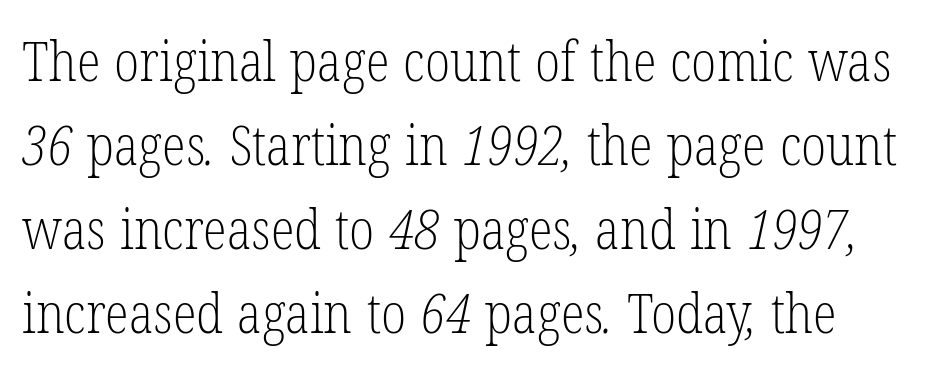
The font family rendered here belongs to the serif group. Is there much room between lines? A standard amount, neither cramped nor airy. No extra ink here — the face is not bold. Underlining? Definitely not there. The tracking reads as untouched default to a designer's eye. You could not count columns in this text — the font is proportionally spaced.
